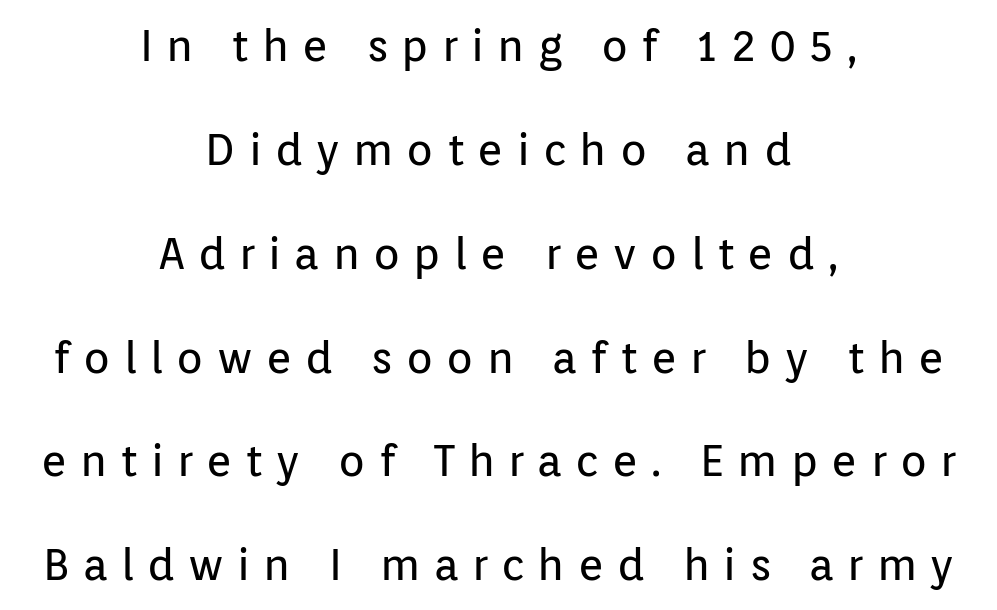
Q: Is the text bold? A: No.
Q: Is the text italic (slanted)? A: No, it is upright.
Q: Is the typeface a serif or a sans-serif typeface? A: Sans-serif.
Q: Is the text underlined? A: No.
Q: How is the paragraph aligned? A: Centered.
Q: Is the spacing between letters normal or unusually wide? A: Unusually wide.
Q: Is the spacing between lines tight, normal or loose? A: Loose.
Q: Width (condensed, normal, or wide)? A: Normal.
Q: Stroke contrast? A: Low.
Q: x-height? A: Medium.
Q: Monospaced? A: No.
